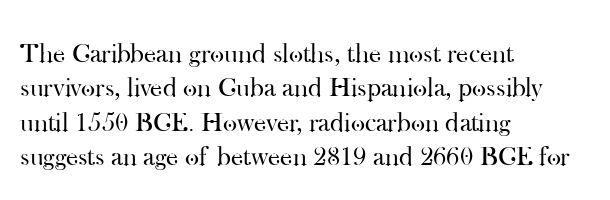
Q: Is the text bold? A: No.
Q: Is the text italic (slanted)? A: No, it is upright.
Q: Is the text underlined? A: No.
Q: How is the paragraph aligned? A: Left-aligned.
Q: Is the spacing between letters normal or unusually wide? A: Normal.
Q: Is the spacing between lines tight, normal or loose? A: Normal.
